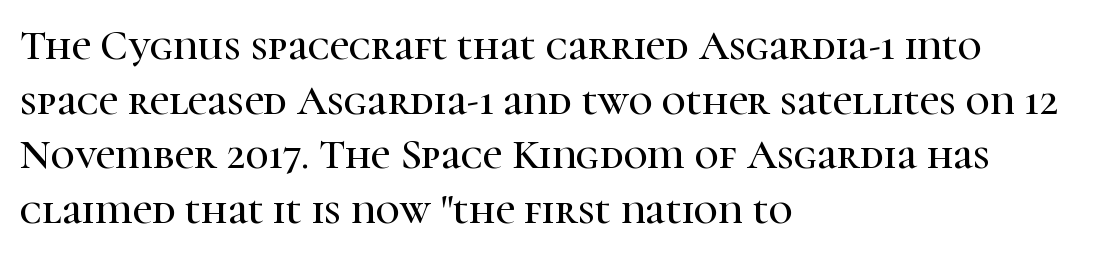
The image shows 42 px serif type, upright; set left-aligned, normal line spacing (1.3x), normal letter spacing, not underlined; high stroke contrast and a medium x-height.
